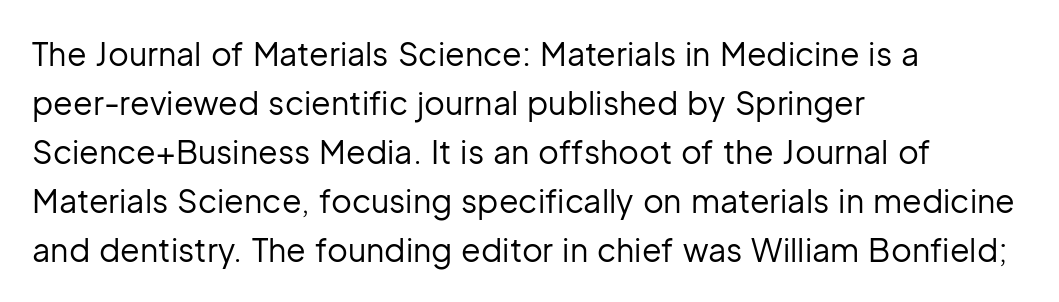
{"serif": "no", "italic": "no", "bold": "no", "weight": "regular", "width": "normal", "stroke_contrast": "low", "x_height": "medium", "monospaced": "no", "underline": "no", "align": "left", "line_spacing": "normal", "line_spacing_ratio": 1.53, "letter_spacing": "normal", "letter_spacing_em": 0.0, "glyph_px": 32}
